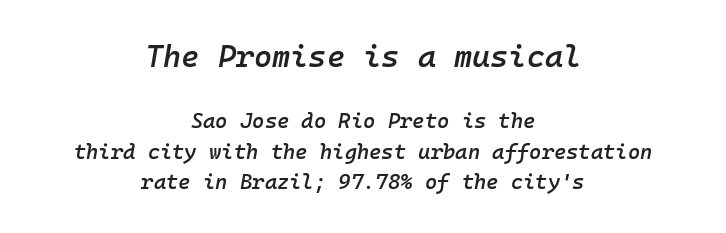
The image shows 31 px semibold type, italic (leaning right), monospaced; set centered, normal line spacing (1.46x), normal letter spacing, not underlined; the first (top) block is 1.48x larger; low stroke contrast and a medium x-height.
